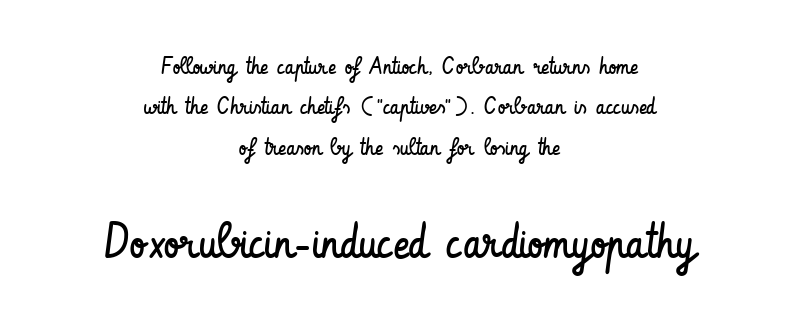
The image shows 49 px regular-weight, condensed sans-serif type, upright; set centered, normal line spacing (1.68x), normal letter spacing, not underlined; the second (bottom) block is 2.04x larger; low stroke contrast and a small x-height.
